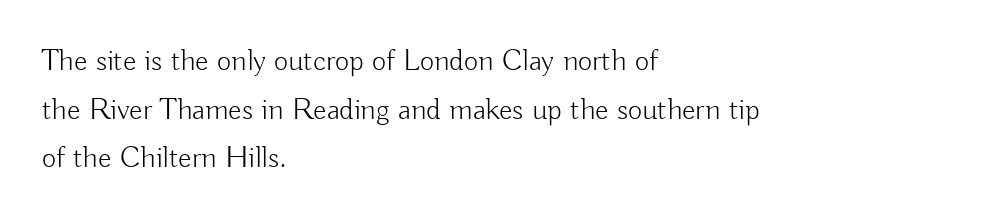
This is sans-serif lettering, the kind often seen on screens and signage. Think of a printed novel: that variable character pitch is what you see here. This is not heavy type; no bold has been used. In terms of leading, this rendering sits right in the middle. The tracking reads as untouched default to a designer's eye.
